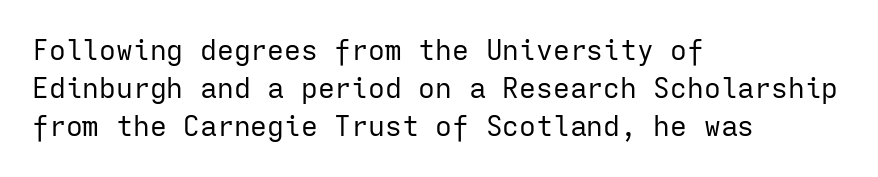
The image shows 28 px regular-weight sans-serif type, upright, monospaced; set left-aligned, normal line spacing (1.36x), normal letter spacing, not underlined; low stroke contrast and a medium x-height.
